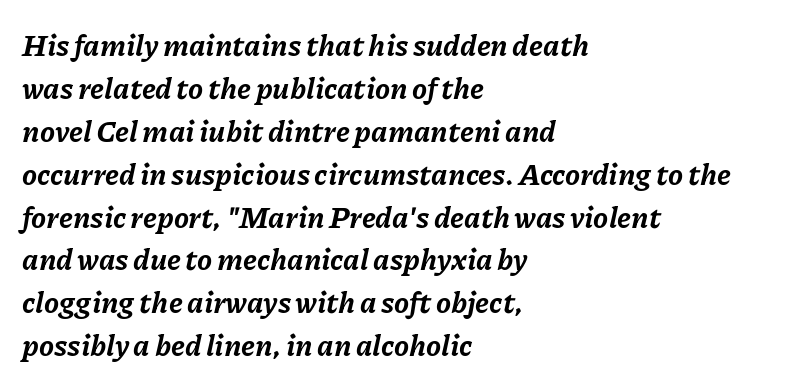
As a designer I'd log this as weight 700, bold. Line starts are locked; line ends wander. No word sits above an underline. A normal amount of white space separates one row of letters from the next. A typesetter would call this proportional, since set widths differ per character. Standard letterfit; no display-style spreading of the glyphs.
